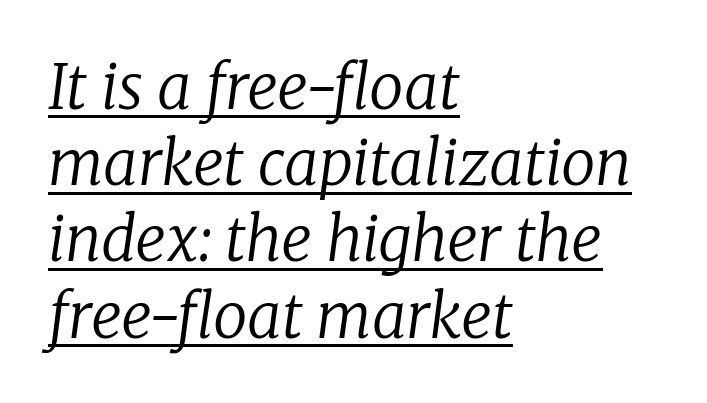
{"serif": "yes", "italic": "yes", "lean": "right", "slant_degrees": 8, "bold": "no", "weight": "regular", "width": "normal", "stroke_contrast": "low", "x_height": "medium", "monospaced": "no", "underline": "yes", "align": "left", "line_spacing": "normal", "line_spacing_ratio": 1.25, "letter_spacing": "normal", "letter_spacing_em": 0.0, "glyph_px": 61}
